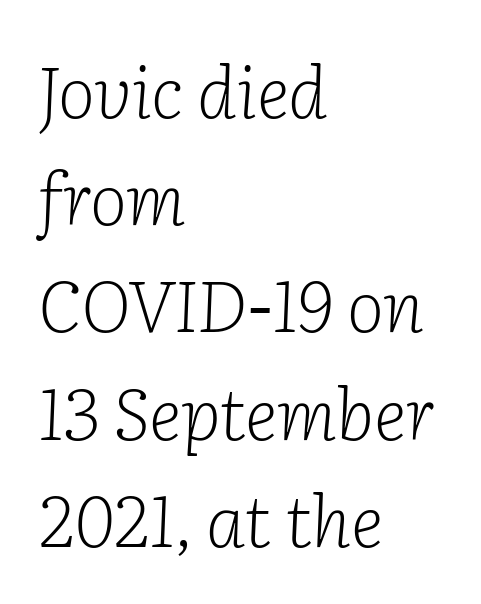
If you drew a line through each stem, it would be angled. Rows of type keep a routine distance in the vertical direction. In terms of letterspacing, this is plain default setting. The paragraph shown leans on its left margin. The passage shown is typeset with a serif family.
